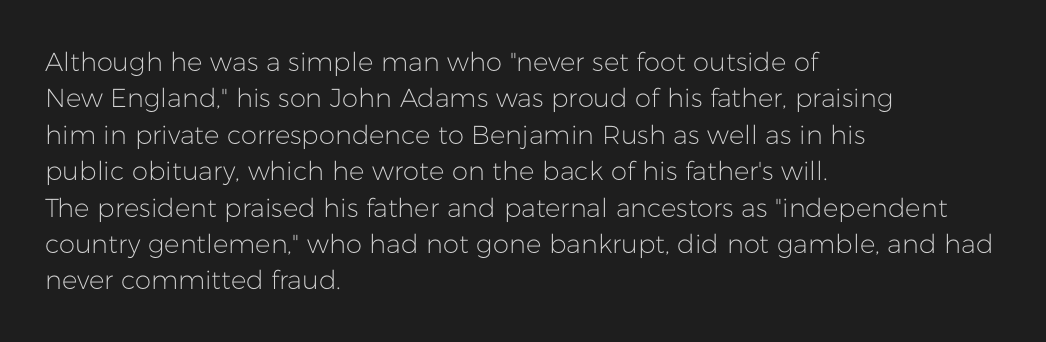
The image shows 26 px text type, upright; set left-aligned, normal line spacing (1.4x), normal letter spacing, not underlined.
